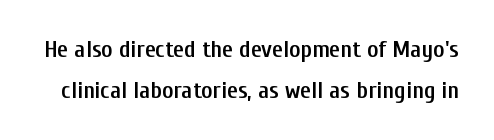
The face used here is rendered with its standard letterfit. Compared with typical paragraphs, the rows here are spaced about the same. The typesetting leans somewhat heavy: a semibold. The letters stand upright; this is a roman face.
